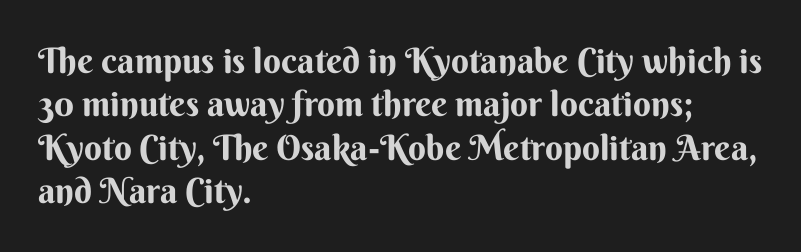
{"serif": "no", "italic": "no", "bold": "yes", "weight": "bold", "width": "normal", "stroke_contrast": "medium", "x_height": "small", "monospaced": "no", "underline": "no", "align": "left", "line_spacing_ratio": 1.24, "letter_spacing": "normal", "letter_spacing_em": 0.0, "glyph_px": 35}
